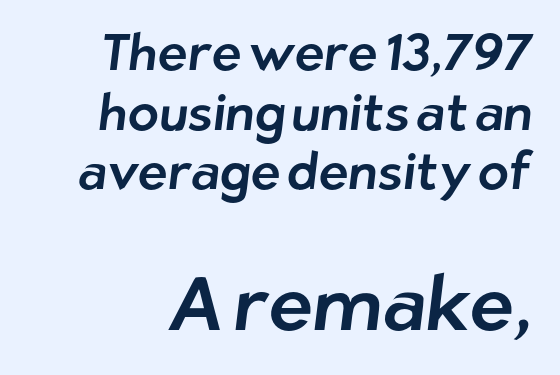
Q: Is the typeface a serif or a sans-serif typeface? A: Sans-serif.
Q: Is the text underlined? A: No.
Q: Is the spacing between letters normal or unusually wide? A: Normal.
Q: Which block of text is set in a larger size, the first (top) or the second (bottom)? A: The second (bottom) one.
Q: Width (condensed, normal, or wide)? A: Normal.
Q: Stroke contrast? A: Low.
Q: x-height? A: Medium.
Q: Monospaced? A: No.
